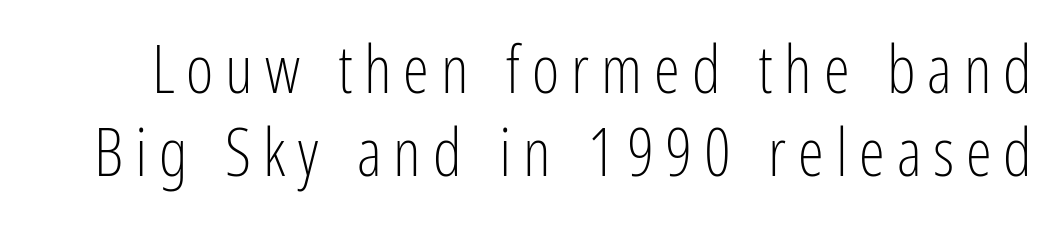
Q: Is the text bold? A: No.
Q: Is the text italic (slanted)? A: No, it is upright.
Q: Is the typeface a serif or a sans-serif typeface? A: Sans-serif.
Q: Is the text underlined? A: No.
Q: Is the spacing between lines tight, normal or loose? A: Normal.
Q: Width (condensed, normal, or wide)? A: Condensed.
Q: Stroke contrast? A: Low.
Q: x-height? A: Medium.
Q: Monospaced? A: No.
